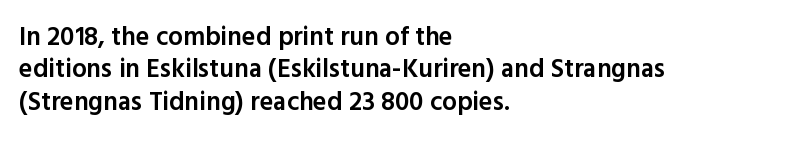
Words appear dense and cohesive because spacing is normal. On the weight axis this lands at semibold, roughly 600. The lines sit at an ordinary, default distance from one another. Any mark beneath the type? The region is blank. You can tell it's not italic because the verticals are truly vertical. The setting favours the left margin, as ordinary paragraphs usually do.
